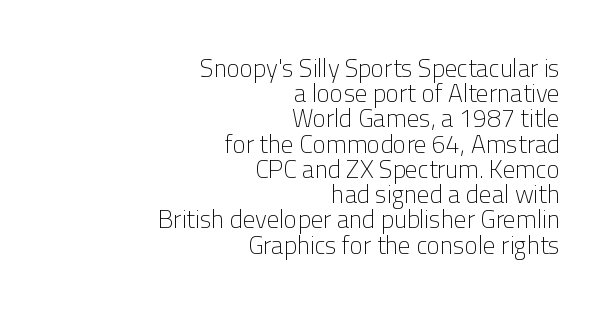
{"italic": "no", "bold": "no", "underline": "no", "align": "right", "line_spacing": "tight", "line_spacing_ratio": 1.01, "letter_spacing": "normal", "letter_spacing_em": 0.0, "glyph_px": 25}
